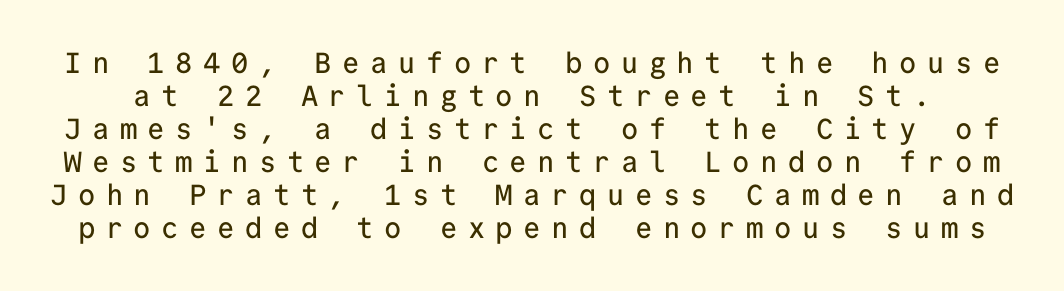
{"serif": "no", "italic": "no", "width": "normal", "stroke_contrast": "low", "x_height": "medium", "monospaced": "yes", "underline": "no", "line_spacing": "tight", "line_spacing_ratio": 1.14, "letter_spacing": "wide", "letter_spacing_em": 0.36, "glyph_px": 29}
